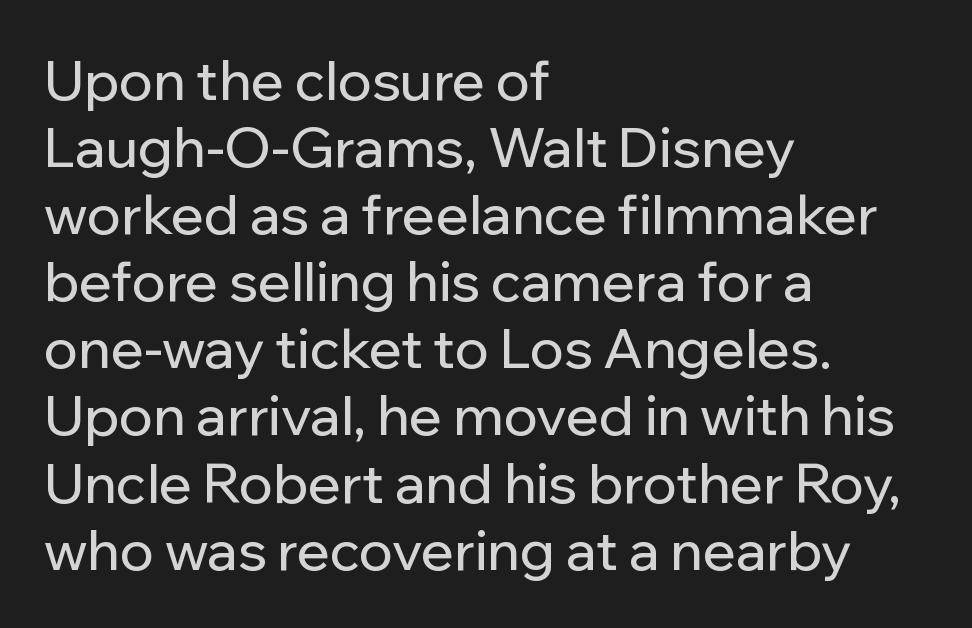
{"serif": "no", "italic": "no", "width": "normal", "stroke_contrast": "low", "x_height": "medium", "monospaced": "no", "underline": "no", "align": "left", "line_spacing_ratio": 1.22, "letter_spacing": "normal", "letter_spacing_em": 0.0, "glyph_px": 55}
